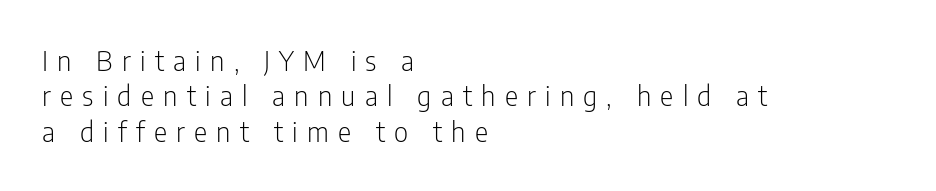
{"serif": "no", "italic": "no", "bold": "no", "weight": "light", "width": "condensed", "stroke_contrast": "low", "x_height": "medium", "monospaced": "no", "underline": "no", "align": "left", "line_spacing": "normal", "line_spacing_ratio": 1.26, "letter_spacing": "wide", "letter_spacing_em": 0.33, "glyph_px": 28}
